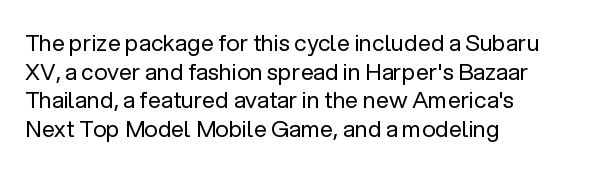
{"italic": "no", "bold": "no", "underline": "no", "align": "left", "line_spacing": "normal", "line_spacing_ratio": 1.25, "letter_spacing": "normal", "letter_spacing_em": 0.0, "glyph_px": 23}
